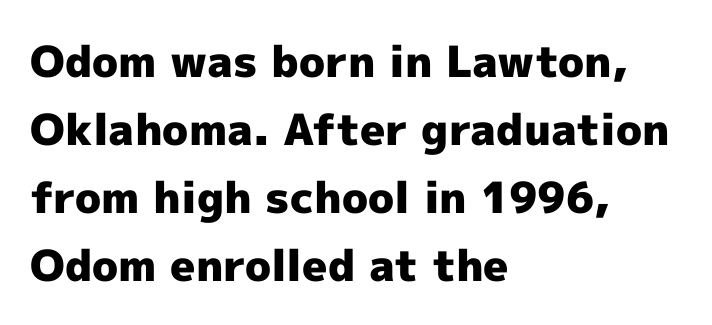
Q: Is the text bold? A: Yes.
Q: Is the text italic (slanted)? A: No, it is upright.
Q: Is the typeface a serif or a sans-serif typeface? A: Sans-serif.
Q: Is the text underlined? A: No.
Q: How is the paragraph aligned? A: Left-aligned.
Q: Is the spacing between letters normal or unusually wide? A: Normal.
Q: Is the spacing between lines tight, normal or loose? A: Normal.
Q: Width (condensed, normal, or wide)? A: Normal.
Q: x-height? A: Medium.
Q: Monospaced? A: No.
